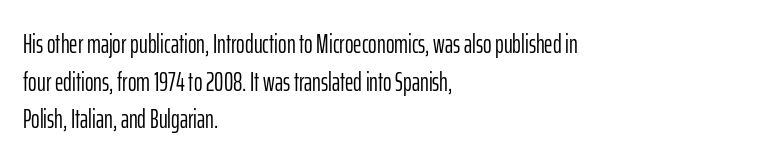
Q: Is the text bold? A: No.
Q: Is the text italic (slanted)? A: No, it is upright.
Q: Is the text underlined? A: No.
Q: How is the paragraph aligned? A: Left-aligned.
Q: Is the spacing between letters normal or unusually wide? A: Normal.
Q: Is the spacing between lines tight, normal or loose? A: Normal.
